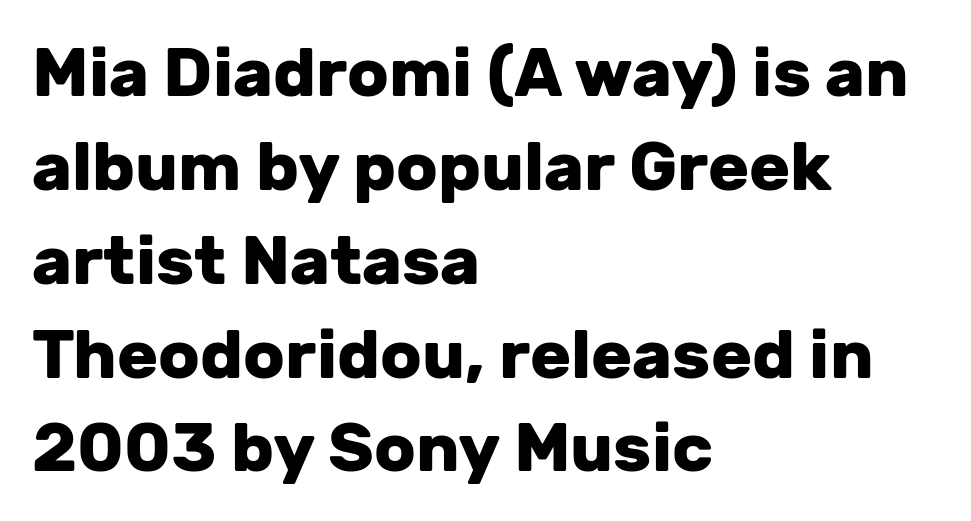
The axis of the letterforms is exactly vertical. The ragged edge is on the right, which tells us the setting is flush left. Compared with an ordinary text face, these strokes are far heavier — a full bold. Character widths vary here, with narrow letters taking less room than wide ones. Does extra space separate the letters? No, they use regular spacing.
